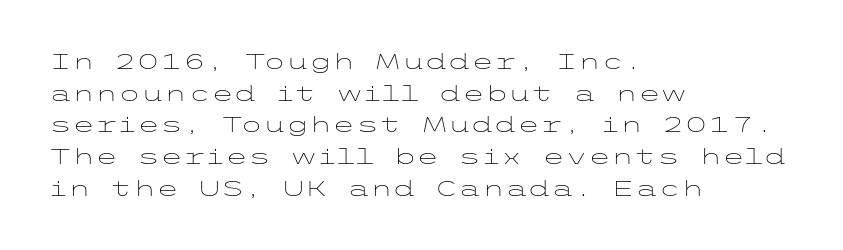
Style check: upright. Leftover space on each line is placed entirely after the last word. The rows are spaced the way most documents space them. The font is comparable to plain body text, perhaps lighter. Honestly, there is no underline to notice here at all. Nobody touched the tracking dial on this one.
